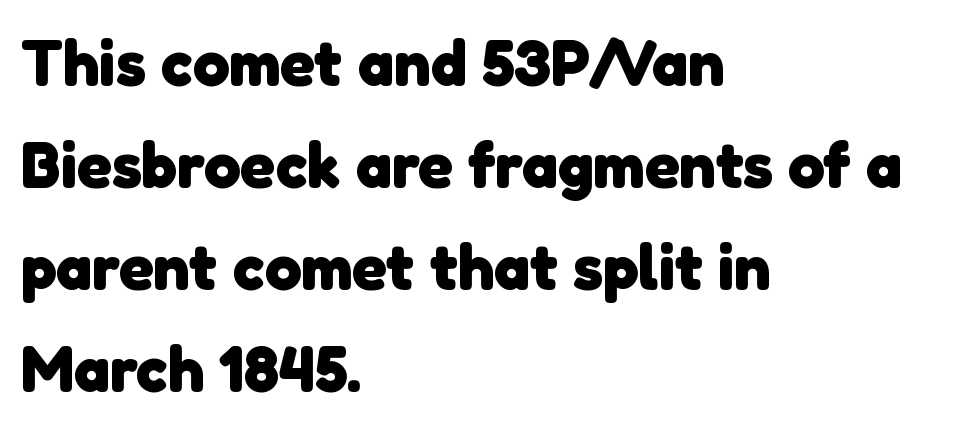
The image shows 65 px heavy sans-serif type; set left-aligned, normal line spacing (1.57x), normal letter spacing, not underlined; low stroke contrast and a medium x-height.
